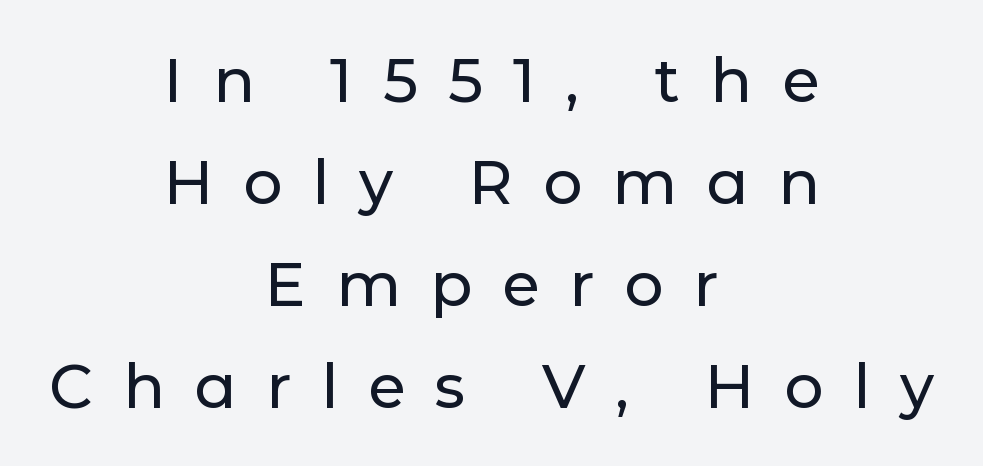
The image shows 61 px sans-serif type, upright; set centered, normal line spacing (1.67x), unusually wide letter spacing (+0.49 em), not underlined; low stroke contrast and a medium x-height.
